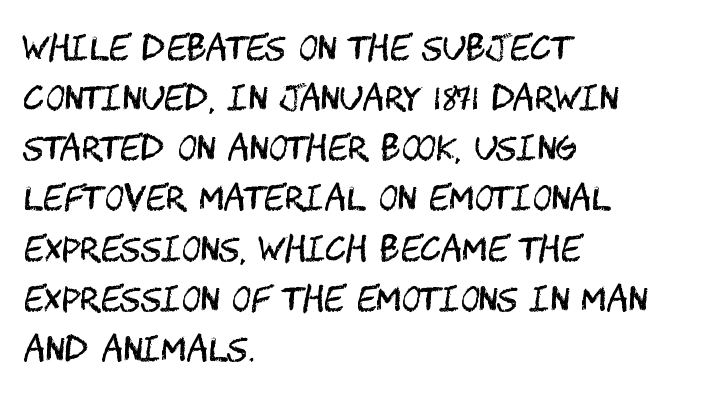
Q: Is the text bold? A: No.
Q: Is the text italic (slanted)? A: No, it is upright.
Q: Is the typeface a serif or a sans-serif typeface? A: Sans-serif.
Q: Is the text underlined? A: No.
Q: How is the paragraph aligned? A: Left-aligned.
Q: Is the spacing between letters normal or unusually wide? A: Normal.
Q: Is the spacing between lines tight, normal or loose? A: Normal.
Q: Width (condensed, normal, or wide)? A: Condensed.
Q: Stroke contrast? A: Medium.
Q: x-height? A: Large.
